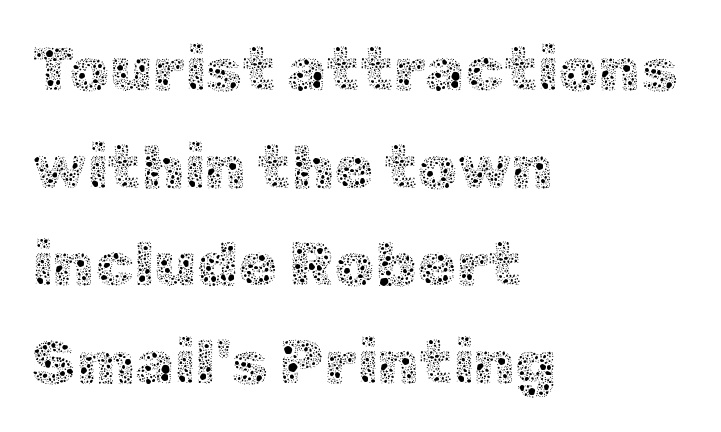
The image shows 63 px thin type, upright; set left-aligned, normal line spacing (1.55x), normal letter spacing, not underlined; a medium x-height.
